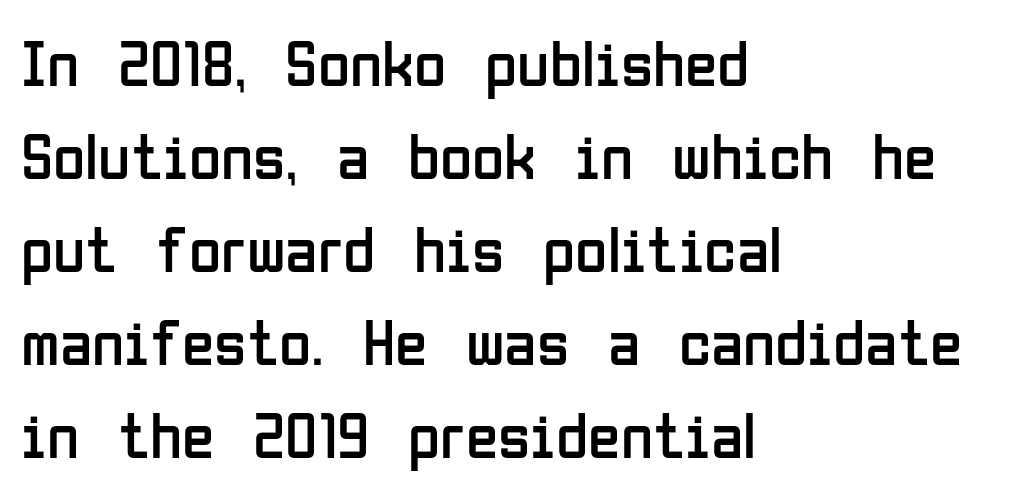
Q: Is the text bold? A: No.
Q: Is the text italic (slanted)? A: No, it is upright.
Q: Is the typeface a serif or a sans-serif typeface? A: Sans-serif.
Q: Is the text underlined? A: No.
Q: How is the paragraph aligned? A: Left-aligned.
Q: Is the spacing between letters normal or unusually wide? A: Normal.
Q: Is the spacing between lines tight, normal or loose? A: Normal.
Q: Width (condensed, normal, or wide)? A: Condensed.
Q: Stroke contrast? A: Low.
Q: x-height? A: Medium.
Q: Monospaced? A: No.
